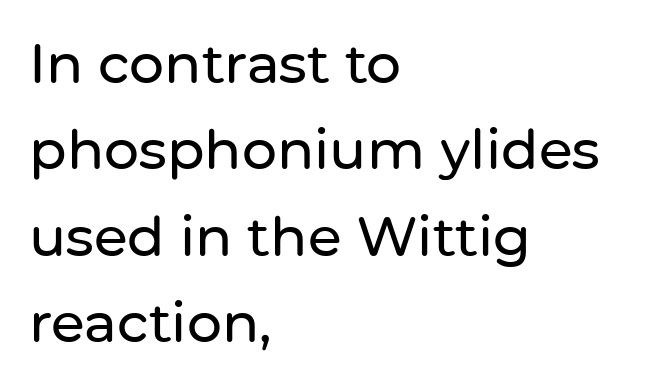
{"serif": "no", "italic": "no", "width": "normal", "stroke_contrast": "low", "x_height": "medium", "monospaced": "no", "underline": "no", "align": "left", "line_spacing": "normal", "line_spacing_ratio": 1.57, "letter_spacing": "normal", "letter_spacing_em": 0.0, "glyph_px": 55}
